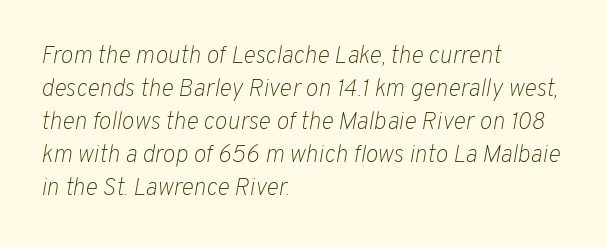
The image shows 24 px text type, italic (leaning right); set left-aligned, normal line spacing (1.38x), normal letter spacing, not underlined.
